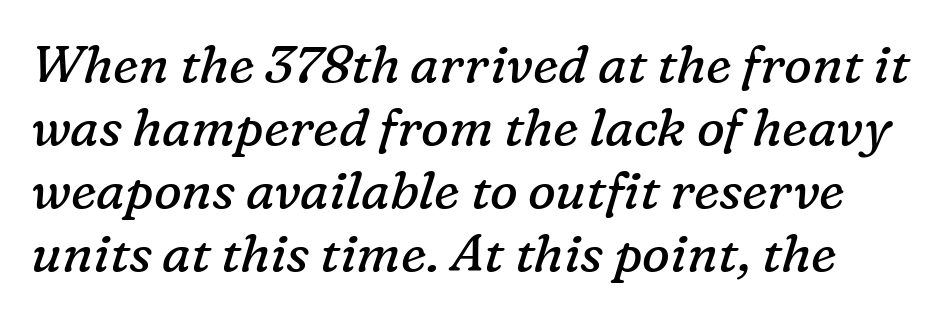
{"serif": "yes", "italic": "yes", "lean": "right", "slant_degrees": 16, "bold": "no", "weight": "regular", "width": "normal", "stroke_contrast": "low", "x_height": "medium", "monospaced": "no", "underline": "no", "line_spacing_ratio": 1.21, "letter_spacing": "normal", "letter_spacing_em": 0.0, "glyph_px": 52}
